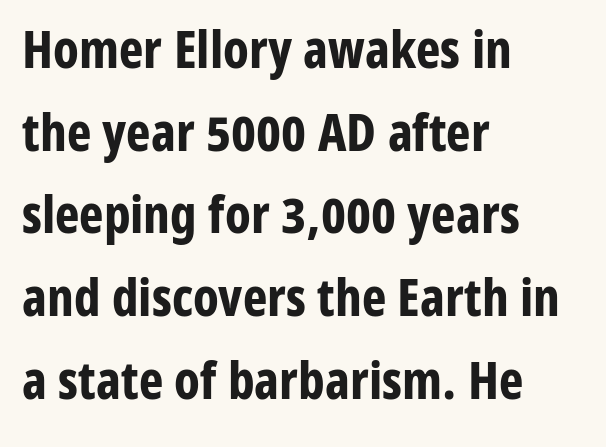
If you measured baseline to baseline, you'd find a middling distance. What kind of face is this? One without serifs — a sans. Letter spacing: default. The baseline area is clear.
